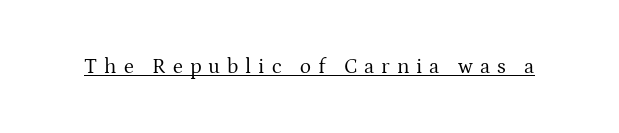
The image shows 21 px text type, upright; set unusually wide letter spacing (+0.33 em), underlined.
